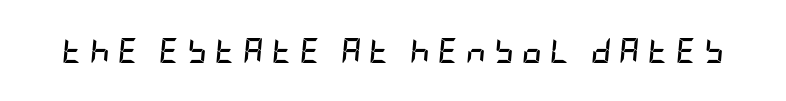
The letterforms stand isolated, each surrounded by extra space. I'd describe the lettering as bold — thick and assertive. Compared with ordinary roman type, these characters are visibly tilted. Honestly, there is no underline to notice here at all.
